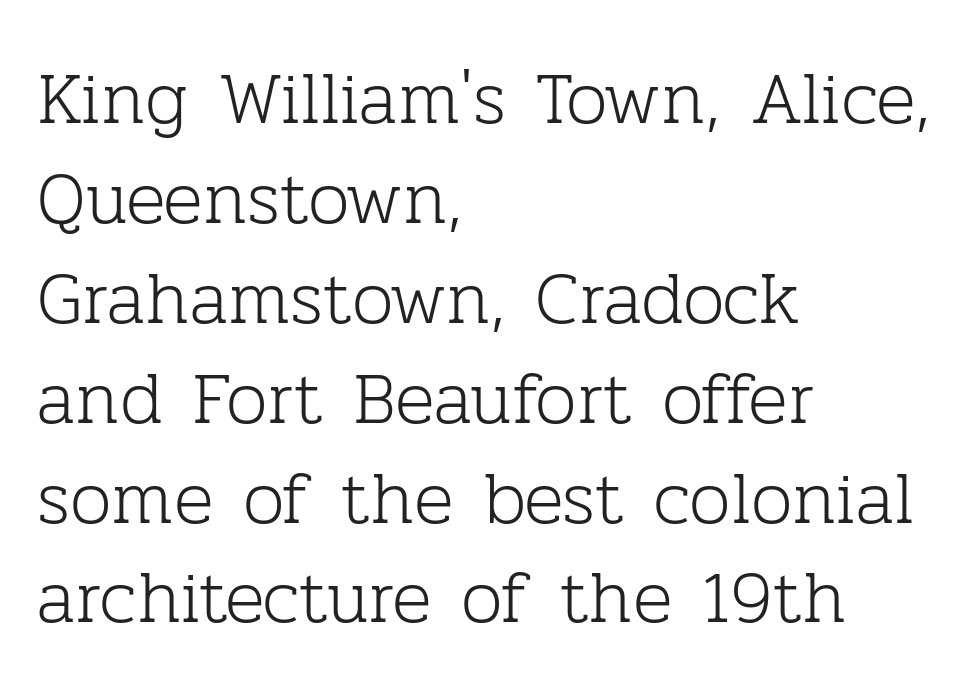
Q: Is the text bold? A: No.
Q: Is the text italic (slanted)? A: No, it is upright.
Q: Is the typeface a serif or a sans-serif typeface? A: Serif.
Q: Is the text underlined? A: No.
Q: How is the paragraph aligned? A: Left-aligned.
Q: Is the spacing between letters normal or unusually wide? A: Normal.
Q: Is the spacing between lines tight, normal or loose? A: Normal.
Q: Width (condensed, normal, or wide)? A: Normal.
Q: Stroke contrast? A: Low.
Q: x-height? A: Medium.
Q: Monospaced? A: No.
